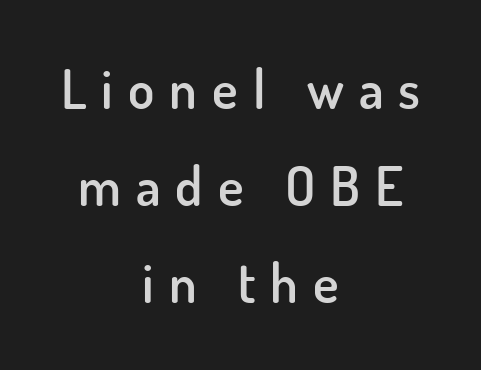
The image shows 54 px semibold sans-serif type, upright; set centered, line spacing 1.8x, unusually wide letter spacing (+0.28 em), not underlined; low stroke contrast and a small x-height.
